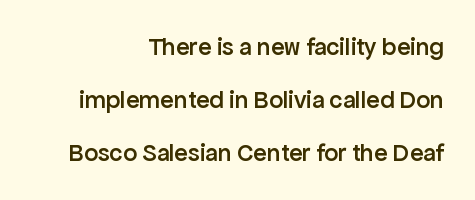
{"italic": "no", "bold": "semi", "underline": "no", "align": "right", "line_spacing": "loose", "line_spacing_ratio": 2.13, "letter_spacing": "normal", "letter_spacing_em": 0.0, "glyph_px": 25}
